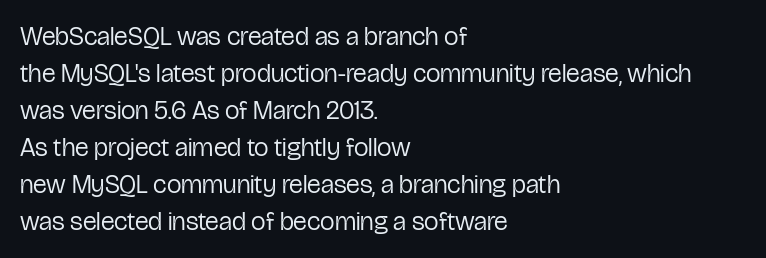
Rule under the text: the space is simply empty. The tracking reads as untouched default to a designer's eye. Compared with a typical body face, this is equally light or lighter still. A student would call this left alignment; a typographer would say flush left, rag right. The rows are spaced the way most documents space them.
